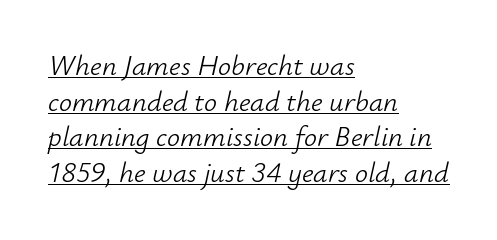
Q: Is the text bold? A: No.
Q: Is the text italic (slanted)? A: Yes, it leans right by about 12 degrees.
Q: Is the text underlined? A: Yes.
Q: How is the paragraph aligned? A: Left-aligned.
Q: Is the spacing between letters normal or unusually wide? A: Normal.
Q: Width (condensed, normal, or wide)? A: Normal.
Q: Stroke contrast? A: Low.
Q: x-height? A: Small.
Q: Monospaced? A: No.
